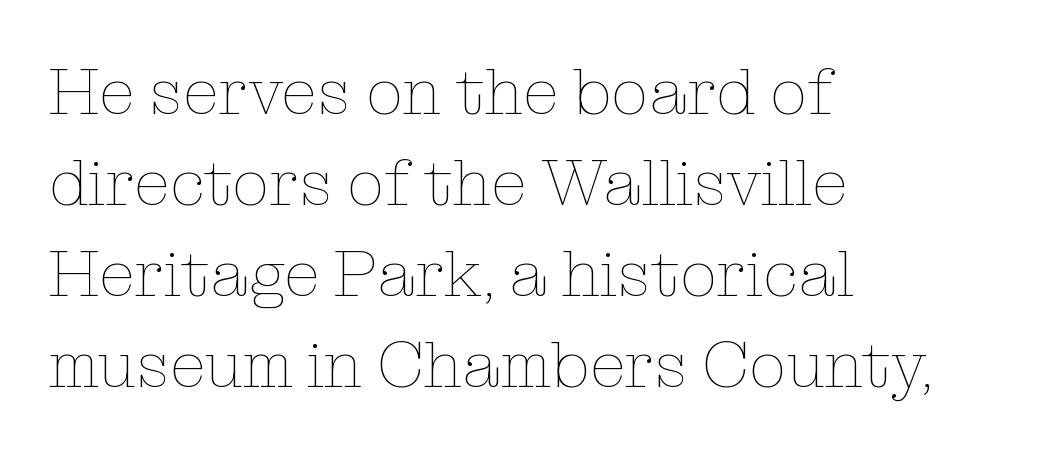
Q: Is the text bold? A: No.
Q: Is the text italic (slanted)? A: No, it is upright.
Q: Is the text underlined? A: No.
Q: How is the paragraph aligned? A: Left-aligned.
Q: Is the spacing between letters normal or unusually wide? A: Normal.
Q: Is the spacing between lines tight, normal or loose? A: Normal.
Q: Width (condensed, normal, or wide)? A: Normal.
Q: Stroke contrast? A: Low.
Q: x-height? A: Medium.
Q: Monospaced? A: No.
